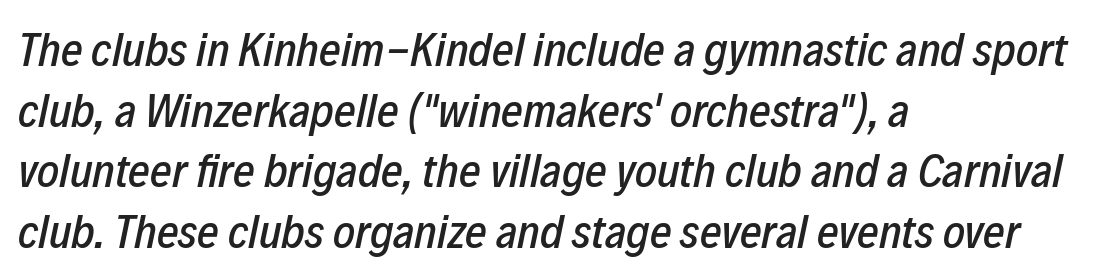
Q: Is the text italic (slanted)? A: Yes, it leans right by about 12 degrees.
Q: Is the text underlined? A: No.
Q: How is the paragraph aligned? A: Left-aligned.
Q: Is the spacing between letters normal or unusually wide? A: Normal.
Q: Is the spacing between lines tight, normal or loose? A: Normal.
Q: Width (condensed, normal, or wide)? A: Condensed.
Q: Stroke contrast? A: Low.
Q: x-height? A: Medium.
Q: Monospaced? A: No.
